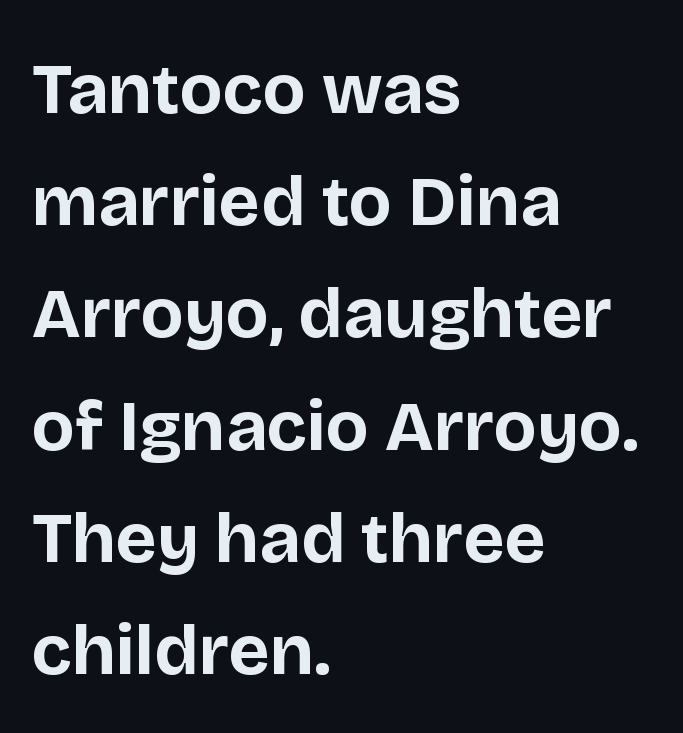
The string is rendered with underlining switched off. Compared with a centered layout, this one pins lines to the left instead. Examine the stroke ends and you'll find no serifs. Vertical strokes here are truly vertical.
